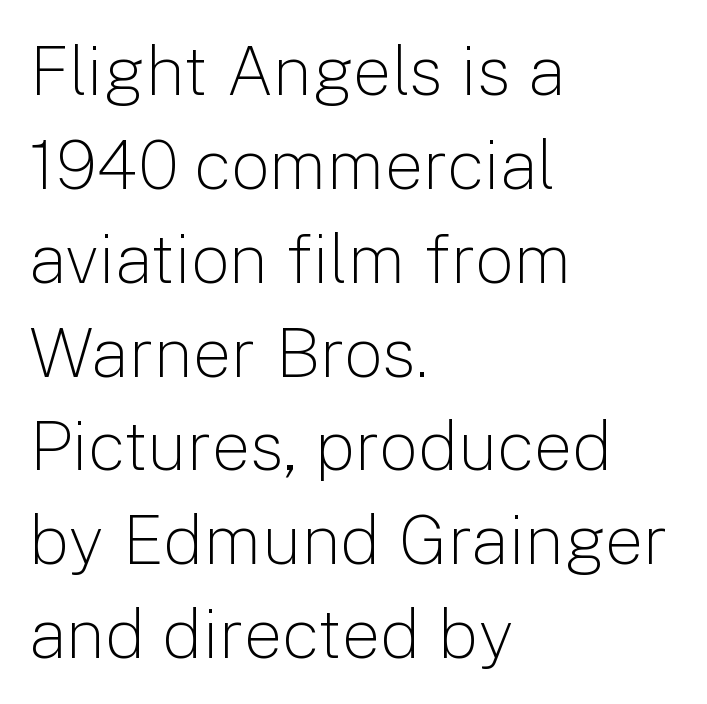
The image shows 69 px light sans-serif type, upright; set left-aligned, normal line spacing (1.36x), normal letter spacing, not underlined; low stroke contrast and a medium x-height.
